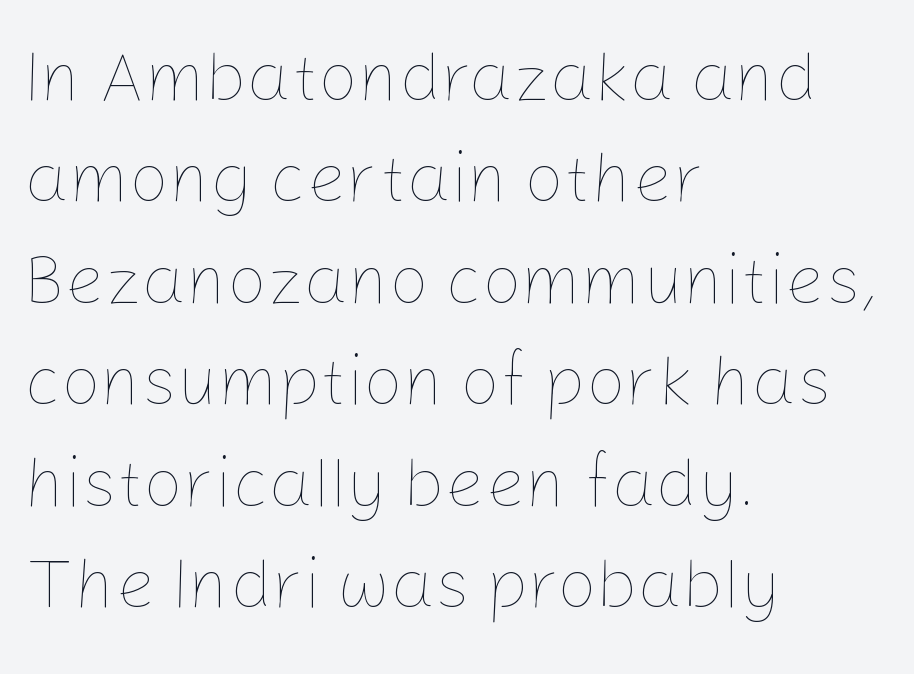
Q: Is the text bold? A: No.
Q: Is the text italic (slanted)? A: No, it is upright.
Q: Is the text underlined? A: No.
Q: How is the paragraph aligned? A: Left-aligned.
Q: Is the spacing between letters normal or unusually wide? A: Normal.
Q: Is the spacing between lines tight, normal or loose? A: Normal.
Q: Width (condensed, normal, or wide)? A: Normal.
Q: Stroke contrast? A: Low.
Q: x-height? A: Medium.
Q: Monospaced? A: No.
